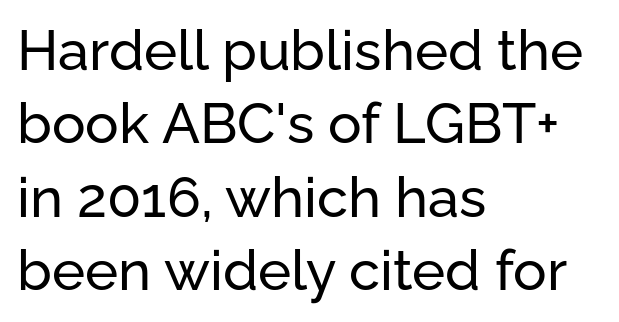
The image shows 56 px sans-serif type, upright; set left-aligned, normal line spacing (1.31x), normal letter spacing, not underlined; low stroke contrast and a medium x-height.
